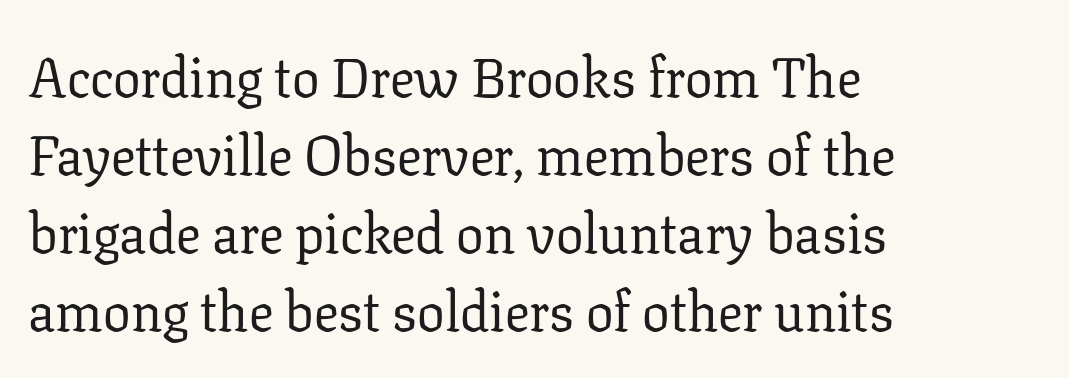
{"serif": "yes", "italic": "no", "bold": "no", "weight": "regular", "width": "normal", "stroke_contrast": "low", "x_height": "medium", "monospaced": "no", "underline": "no", "align": "left", "line_spacing": "normal", "line_spacing_ratio": 1.42, "letter_spacing": "normal", "letter_spacing_em": 0.0, "glyph_px": 55}
